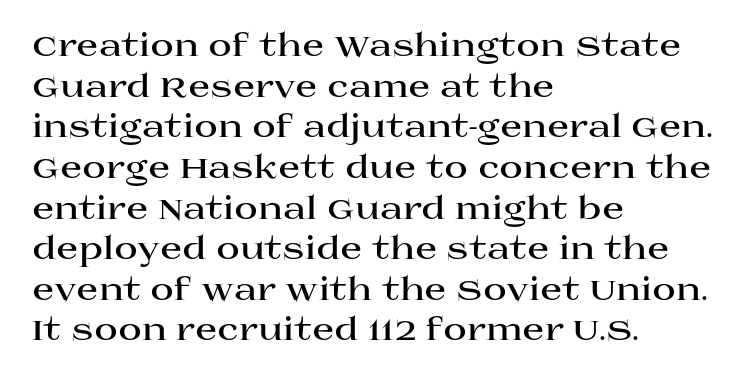
Q: Is the text bold? A: Yes.
Q: Is the text italic (slanted)? A: No, it is upright.
Q: Is the typeface a serif or a sans-serif typeface? A: Serif.
Q: Is the text underlined? A: No.
Q: How is the paragraph aligned? A: Left-aligned.
Q: Is the spacing between letters normal or unusually wide? A: Normal.
Q: Is the spacing between lines tight, normal or loose? A: Normal.
Q: Width (condensed, normal, or wide)? A: Wide.
Q: Stroke contrast? A: High.
Q: x-height? A: Large.
Q: Monospaced? A: No.
